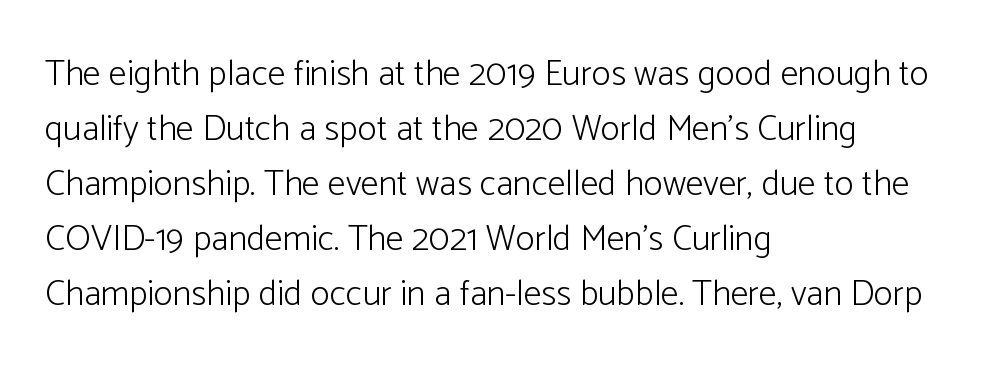
{"serif": "no", "italic": "no", "bold": "no", "weight": "light", "width": "normal", "stroke_contrast": "low", "x_height": "medium", "monospaced": "no", "underline": "no", "align": "left", "line_spacing": "normal", "line_spacing_ratio": 1.53, "letter_spacing": "normal", "letter_spacing_em": 0.0, "glyph_px": 36}
